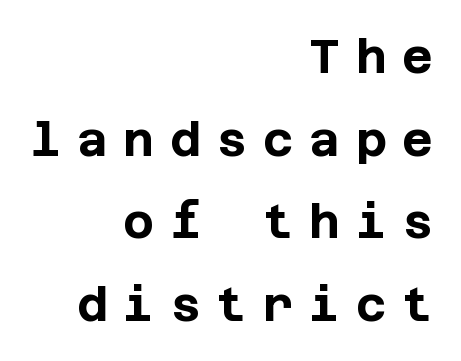
{"serif": "no", "italic": "no", "bold": "yes", "weight": "bold", "width": "normal", "stroke_contrast": "low", "x_height": "large", "underline": "no", "align": "right", "line_spacing_ratio": 1.76, "letter_spacing": "wide", "letter_spacing_em": 0.34, "glyph_px": 47}
